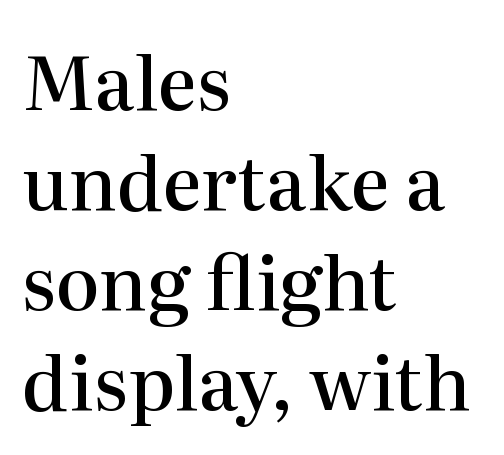
What weight is shown? A semibold, between regular and bold. Glyph-to-glyph distance matches everyday printed text. The space beneath each line is pristine and unruled. The paragraph has a hard left edge and a soft right edge. This block has exactly the height ordinary leading produces.
